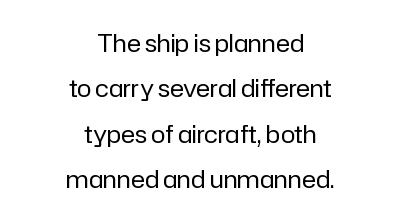
Q: Is the text bold? A: No.
Q: Is the text italic (slanted)? A: No, it is upright.
Q: Is the text underlined? A: No.
Q: How is the paragraph aligned? A: Centered.
Q: Is the spacing between letters normal or unusually wide? A: Normal.
